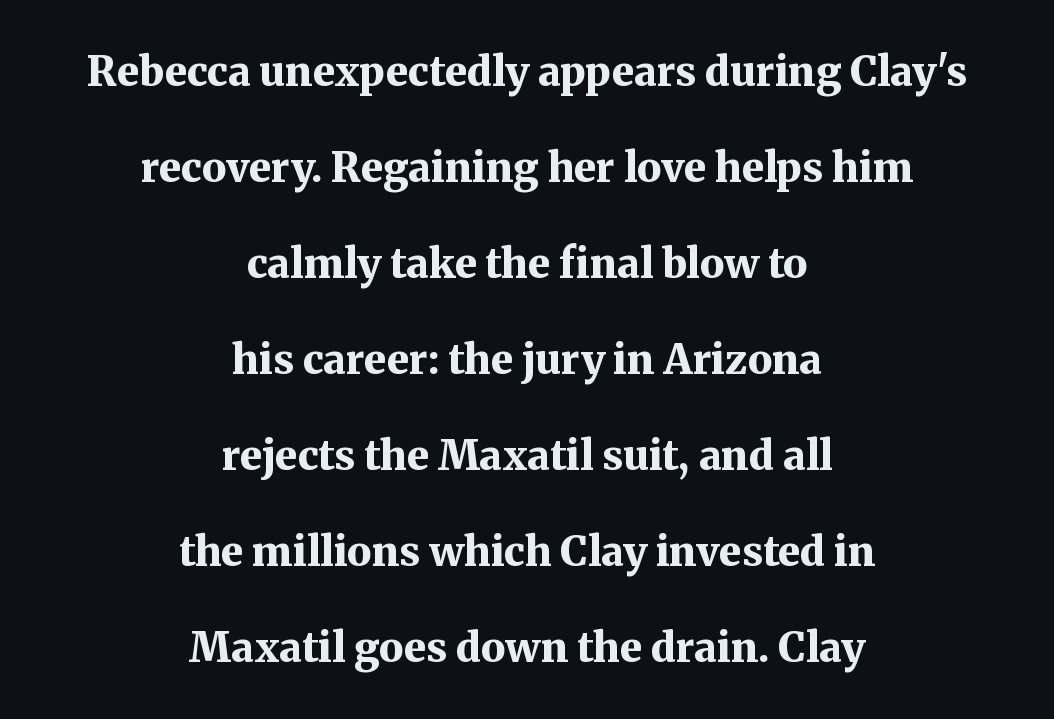
Check the space under the baseline: it is left empty. The letters sit at their default tracking, neither squeezed nor spread. Do the characters align in a grid? No, the font is proportional. Pretty heavy lettering here — definitely bold. Font category for this specimen: serif. Both edges are ragged and mirror each other, which tells us the setting is centered.
